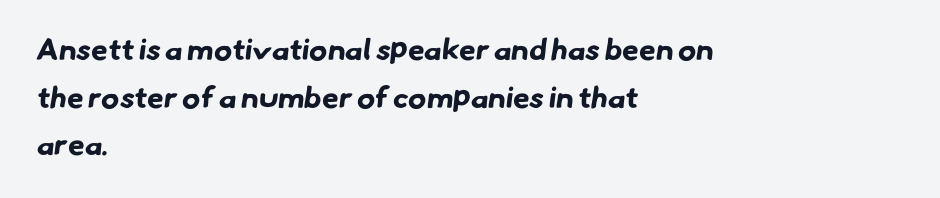
Each row of text sits above clean, open space. Is this a fixed-width face? No — the glyphs have proportional, varying widths. The designer went with a sans here, leaving each stem footless. The face used here is rendered with its standard letterfit. Stroke thickness is high; the sample reads as a true bold. If you measured baseline to baseline, you'd find a middling distance.
